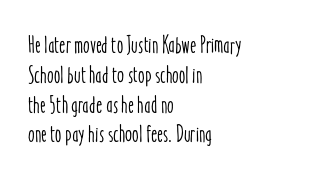
The image shows 24 px text type, upright; set left-aligned, line spacing 1.24x, normal letter spacing, not underlined.
